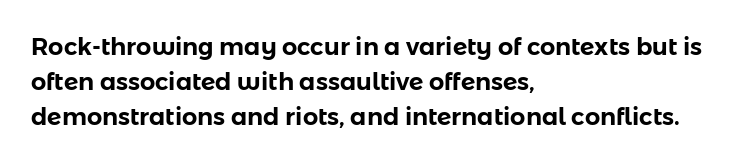
Style check: upright. The designer left line spacing at the default. Casual observation: everything's shoved over to the left. Tracking here is standard; glyphs follow each other at the usual distance. The foot of each line stays bare and open.
